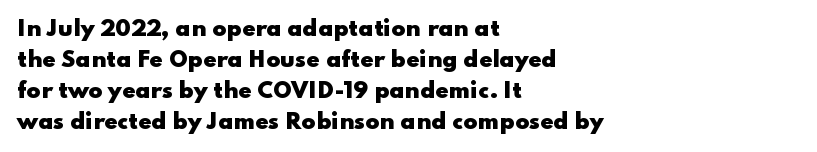
Posture: vertical. A classic flush-left, rag-right setting is used for this passage. Horizontal bands of white between lines are of average thickness. Each word holds together tightly as a unit, with standard inter-letter gaps. The font is running at its bold setting.
